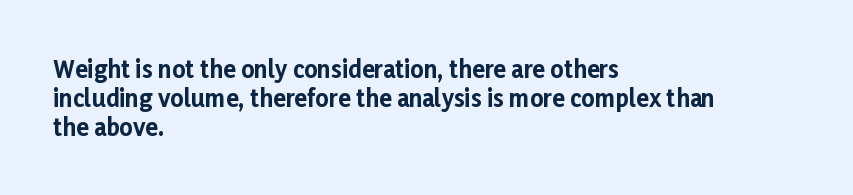
The typography opts for an upright posture over an oblique one. What weight is shown? A full bold with thick strokes. How would I describe the line gaps? Plain and ordinary. Each line starts at the same left margin while the right side varies.
